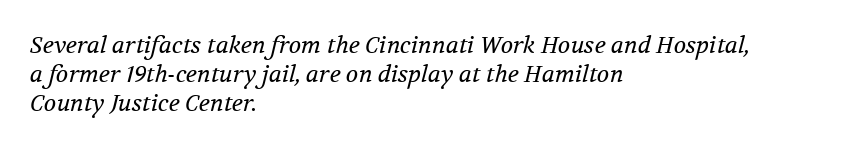
Q: Is the text bold? A: No.
Q: Is the text italic (slanted)? A: Yes, it leans right by about 12 degrees.
Q: Is the text underlined? A: No.
Q: How is the paragraph aligned? A: Left-aligned.
Q: Is the spacing between letters normal or unusually wide? A: Normal.
Q: Is the spacing between lines tight, normal or loose? A: Normal.
